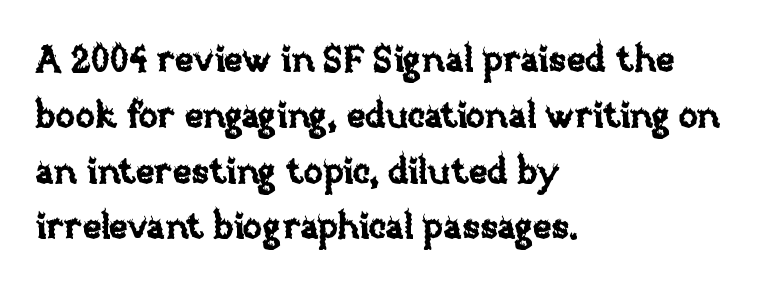
Q: Is the text italic (slanted)? A: No, it is upright.
Q: Is the text underlined? A: No.
Q: How is the paragraph aligned? A: Left-aligned.
Q: Is the spacing between letters normal or unusually wide? A: Normal.
Q: Is the spacing between lines tight, normal or loose? A: Normal.
Q: Width (condensed, normal, or wide)? A: Normal.
Q: Stroke contrast? A: Low.
Q: x-height? A: Large.
Q: Monospaced? A: No.
